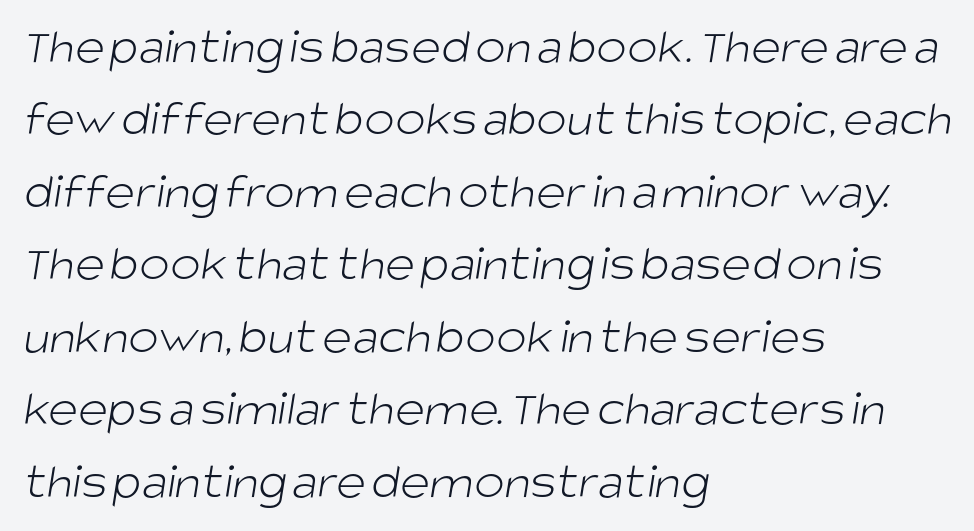
{"serif": "no", "bold": "no", "weight": "light", "width": "normal", "stroke_contrast": "low", "x_height": "large", "monospaced": "no", "underline": "no", "align": "left", "line_spacing": "normal", "line_spacing_ratio": 1.42, "letter_spacing": "normal", "letter_spacing_em": 0.0, "glyph_px": 51}
